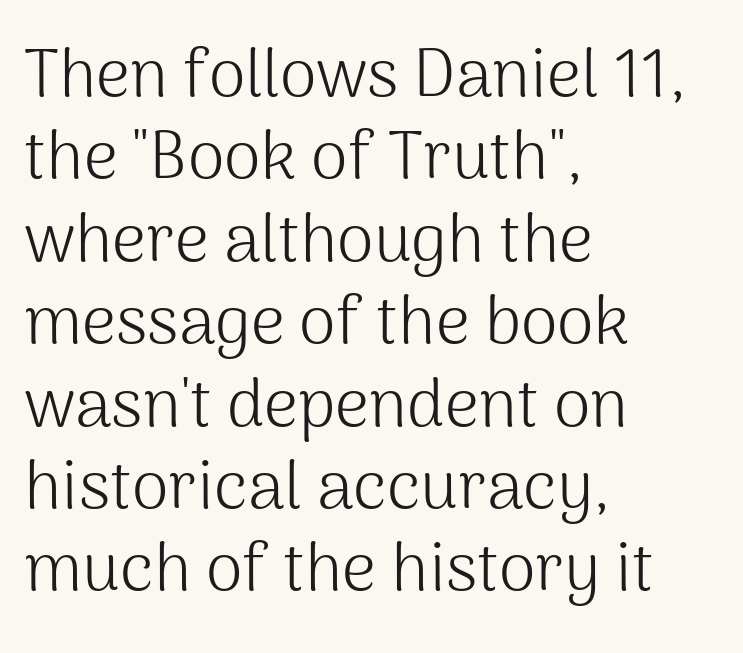
A light-to-regular cut is what we see here. Rendered with straight, roman letterforms. Is this a fixed-width face? No — the glyphs have proportional, varying widths. Caption: multi-line text, flush left, ragged right.
